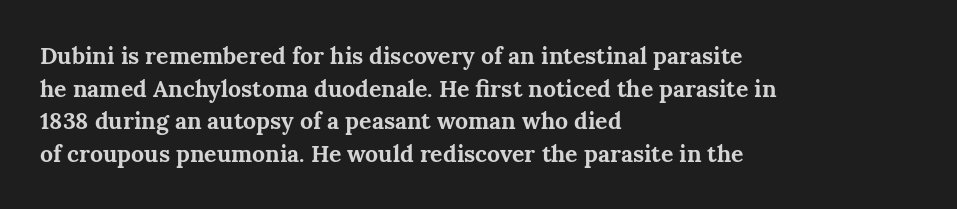
Here the glyphs are tracked normally, forming tight word shapes. One-word summary of the alignment: left. In terms of posture, this sample is upright. Notice how thick the strokes are: this is what a full bold looks like. The lines sit at an ordinary, default distance from one another.
